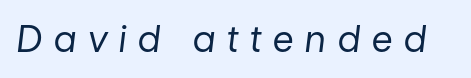
A bare baseline throughout the passage. Stem width sits at or under what a default text font uses. In terms of posture, this sample is oblique. The tracking reads as deliberately expanded to a designer's eye.
